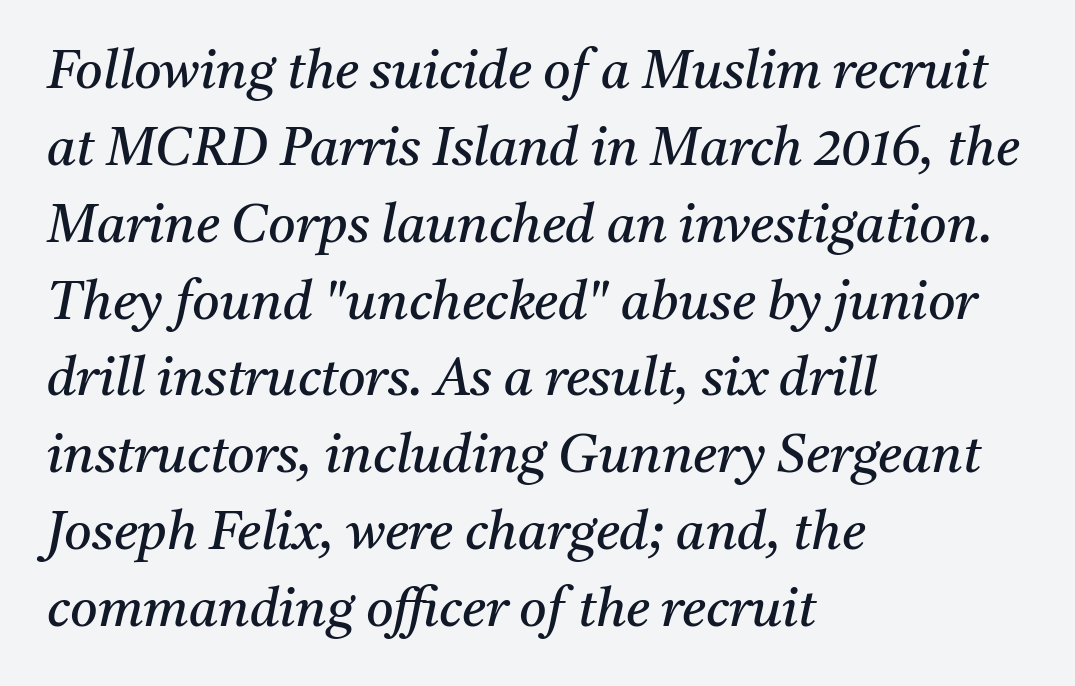
{"serif": "yes", "italic": "yes", "lean": "right", "slant_degrees": 11, "bold": "no", "weight": "regular", "width": "normal", "stroke_contrast": "medium", "x_height": "medium", "monospaced": "no", "underline": "no", "align": "left", "line_spacing": "normal", "line_spacing_ratio": 1.45, "letter_spacing": "normal", "letter_spacing_em": 0.0, "glyph_px": 53}
